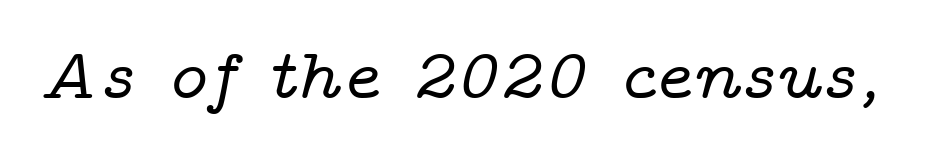
Is this a fixed-width face? No — the glyphs have proportional, varying widths. The space directly below the letters is spotless. If you drew a line through each stem, it would be angled. There is no visible air inserted between adjacent glyphs. The characters display serif detailing at their extremities.
